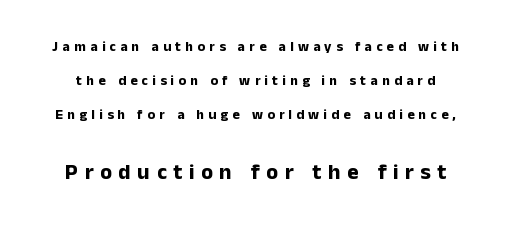
{"italic": "no", "bold": "yes", "underline": "no", "line_spacing": "loose", "line_spacing_ratio": 2.44, "letter_spacing": "wide", "letter_spacing_em": 0.3, "larger_block": "second", "size_ratio": 1.57, "glyph_px": 22}
